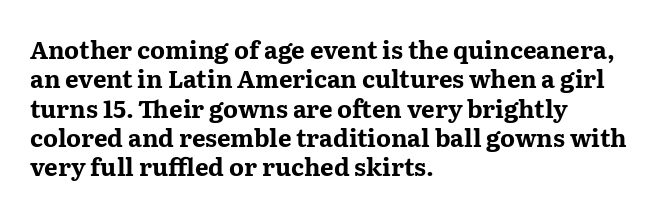
Q: Is the text bold? A: Yes.
Q: Is the text italic (slanted)? A: No, it is upright.
Q: Is the text underlined? A: No.
Q: How is the paragraph aligned? A: Left-aligned.
Q: Is the spacing between letters normal or unusually wide? A: Normal.
